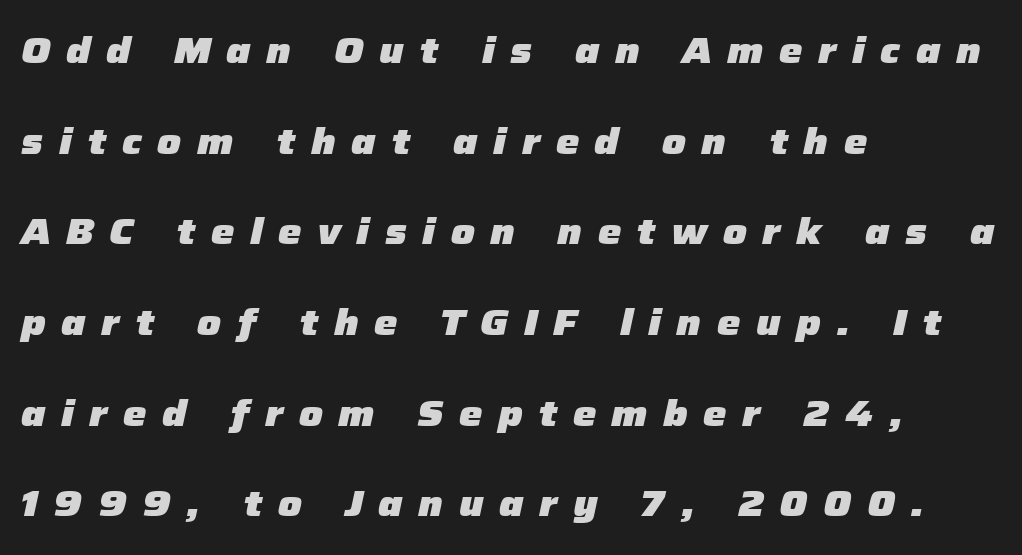
The image shows 37 px heavy type, italic (leaning right); set left-aligned, loose line spacing (2.45x), unusually wide letter spacing (+0.42 em), not underlined; low stroke contrast and a medium x-height.
